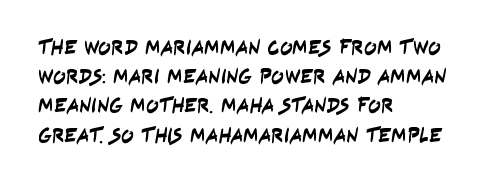
Q: Is the text underlined? A: No.
Q: How is the paragraph aligned? A: Left-aligned.
Q: Is the spacing between letters normal or unusually wide? A: Normal.
Q: Is the spacing between lines tight, normal or loose? A: Normal.
